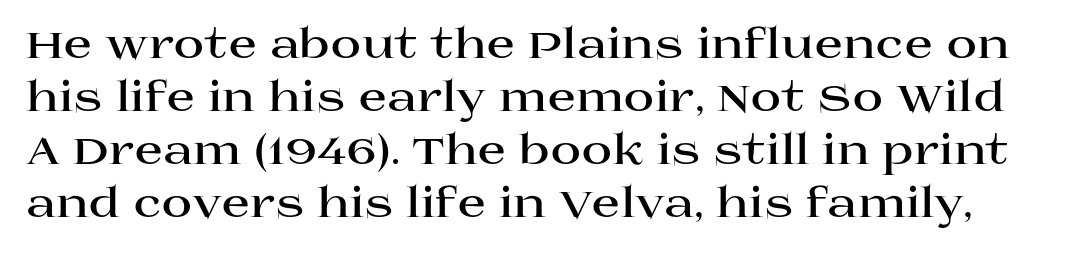
{"serif": "yes", "italic": "no", "bold": "yes", "weight": "bold", "width": "wide", "stroke_contrast": "high", "x_height": "large", "monospaced": "no", "underline": "no", "line_spacing": "normal", "line_spacing_ratio": 1.26, "letter_spacing": "normal", "letter_spacing_em": 0.0, "glyph_px": 42}
